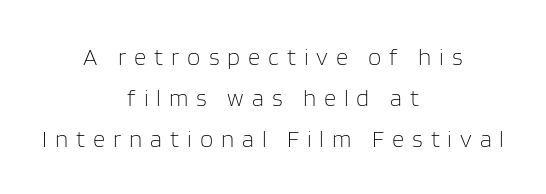
Q: Is the text bold? A: No.
Q: Is the text italic (slanted)? A: No, it is upright.
Q: Is the text underlined? A: No.
Q: How is the paragraph aligned? A: Centered.
Q: Is the spacing between letters normal or unusually wide? A: Unusually wide.
Q: Is the spacing between lines tight, normal or loose? A: Normal.
